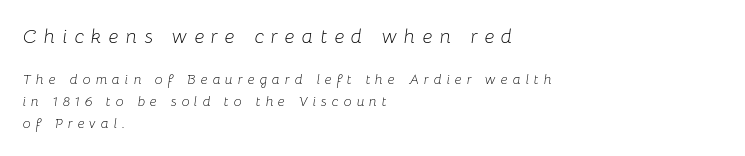
Q: Is the text bold? A: No.
Q: Is the text italic (slanted)? A: Yes, it leans right by about 8 degrees.
Q: Is the text underlined? A: No.
Q: How is the paragraph aligned? A: Left-aligned.
Q: Is the spacing between letters normal or unusually wide? A: Unusually wide.
Q: Is the spacing between lines tight, normal or loose? A: Normal.
Q: Which block of text is set in a larger size, the first (top) or the second (bottom)? A: The first (top) one.
